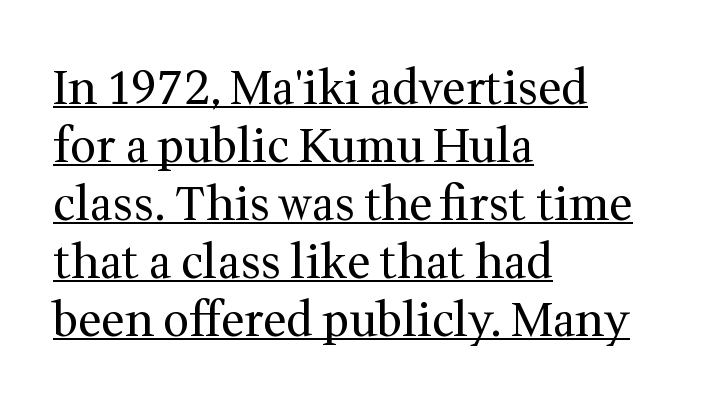
Quick note: underline on. Summary of vertical rhythm: regular, with standard interline spacing. The glyphs in this specimen are seriffed. The letterforms sit at book weight or below. These lines are rendered in a variable-pitch font.
